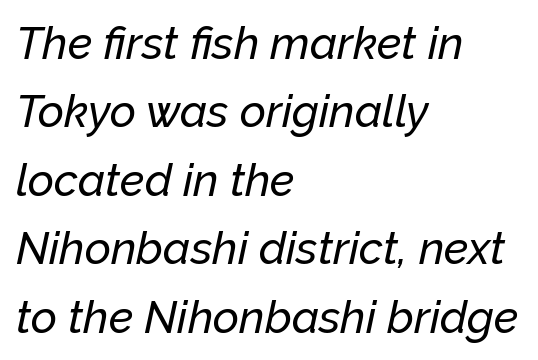
{"italic": "yes", "lean": "right", "slant_degrees": 12, "width": "normal", "stroke_contrast": "low", "x_height": "medium", "monospaced": "no", "underline": "no", "align": "left", "line_spacing": "normal", "line_spacing_ratio": 1.52, "letter_spacing": "normal", "letter_spacing_em": 0.0, "glyph_px": 45}
